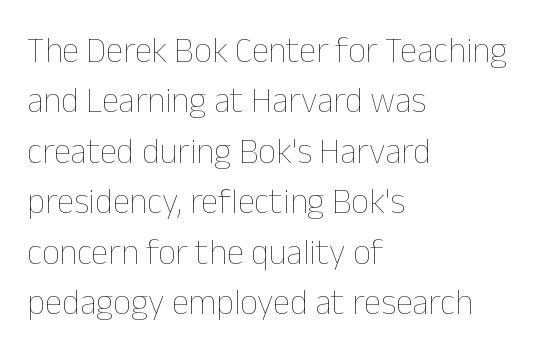
Q: Is the text bold? A: No.
Q: Is the text italic (slanted)? A: No, it is upright.
Q: Is the text underlined? A: No.
Q: How is the paragraph aligned? A: Left-aligned.
Q: Is the spacing between letters normal or unusually wide? A: Normal.
Q: Is the spacing between lines tight, normal or loose? A: Normal.
Q: Width (condensed, normal, or wide)? A: Normal.
Q: Stroke contrast? A: Low.
Q: x-height? A: Medium.
Q: Monospaced? A: No.
